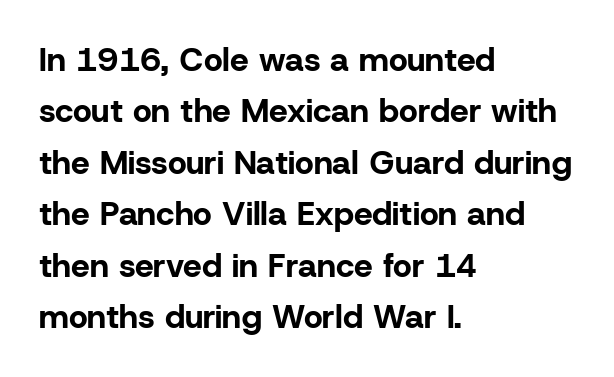
The specimen reads as upright at a glance. You can tell from the bare stems that sans-serif type was used. Successive baselines arrive at the customary interval. Words float on clear page, feet unadorned.
